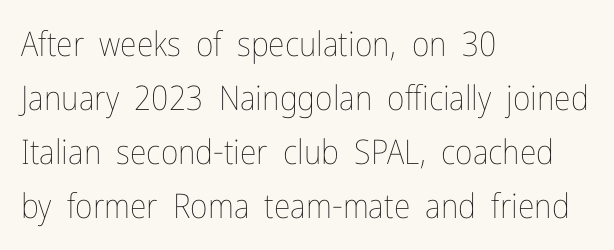
Here the designer chose a conventional face with non-uniform glyph widths. Any mark beneath the type? The region is blank. The specimen reads as upright at a glance. The face looks like a standard text weight, possibly lighter. This rendering uses left alignment, leaving the right contour irregular.
